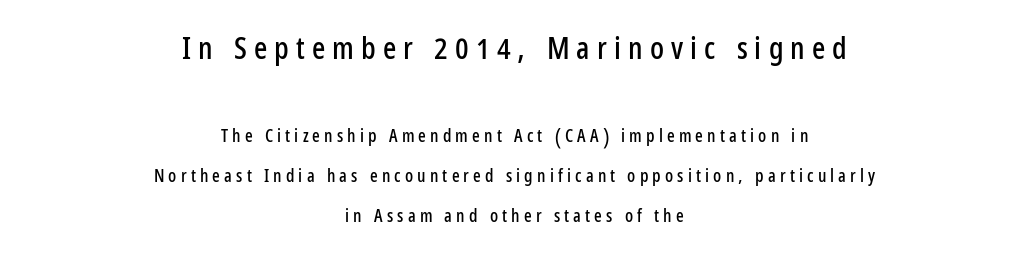
{"serif": "no", "italic": "no", "width": "condensed", "stroke_contrast": "low", "x_height": "medium", "monospaced": "no", "underline": "no", "align": "center", "line_spacing": "loose", "line_spacing_ratio": 2.22, "letter_spacing": "wide", "letter_spacing_em": 0.23, "larger_block": "first", "size_ratio": 1.72, "glyph_px": 31}
